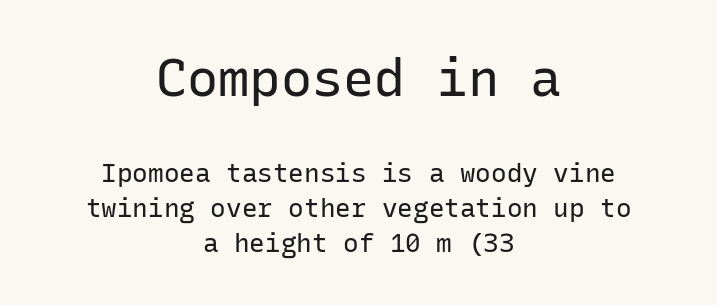
Q: Is the text bold? A: No.
Q: Is the text italic (slanted)? A: No, it is upright.
Q: Is the typeface a serif or a sans-serif typeface? A: Sans-serif.
Q: Is the text underlined? A: No.
Q: How is the paragraph aligned? A: Centered.
Q: Is the spacing between letters normal or unusually wide? A: Normal.
Q: Is the spacing between lines tight, normal or loose? A: Normal.
Q: Which block of text is set in a larger size, the first (top) or the second (bottom)? A: The first (top) one.
Q: Width (condensed, normal, or wide)? A: Normal.
Q: Stroke contrast? A: Low.
Q: x-height? A: Medium.
Q: Monospaced? A: Yes.
